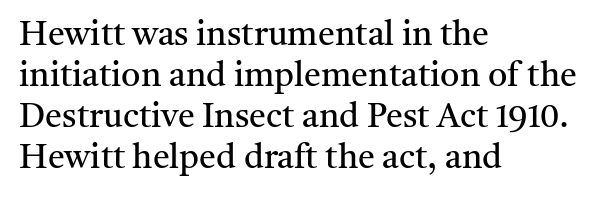
{"serif": "yes", "italic": "no", "bold": "no", "weight": "regular", "width": "normal", "stroke_contrast": "medium", "x_height": "medium", "monospaced": "no", "underline": "no", "align": "left", "line_spacing_ratio": 1.21, "letter_spacing": "normal", "letter_spacing_em": 0.0, "glyph_px": 34}
